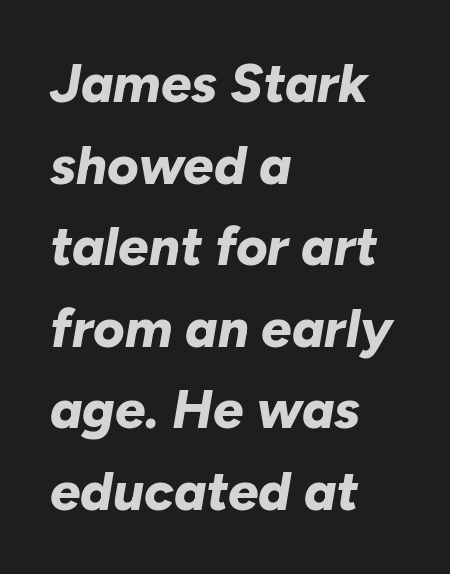
Is this a fixed-width face? No — the glyphs have proportional, varying widths. Inter-character spacing is left at the font's built-in metrics. This is oblique type, the kind used for emphasis or titles. How would I describe the line gaps? Plain and ordinary. Is the type bold? Yes — the strokes are clearly thick and heavy.
